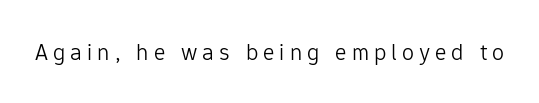
The image shows 24 px text type, upright; set unusually wide letter spacing (+0.21 em), not underlined.
